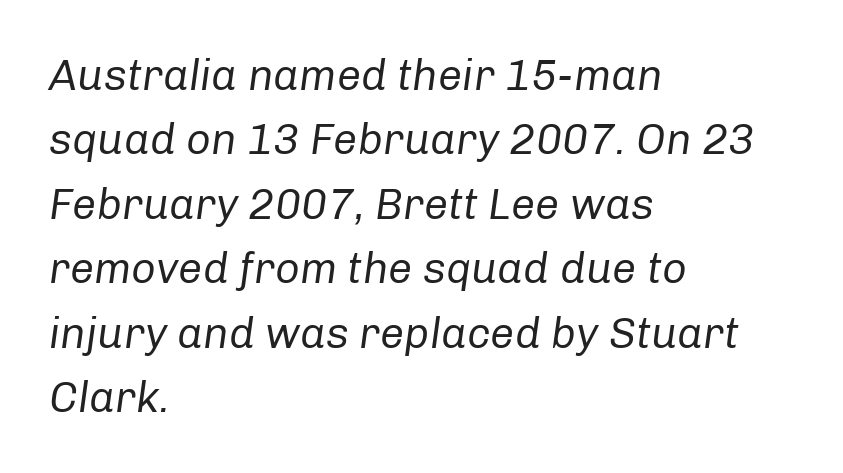
Q: Is the text bold? A: No.
Q: Is the text italic (slanted)? A: Yes, it leans right by about 8 degrees.
Q: Is the text underlined? A: No.
Q: How is the paragraph aligned? A: Left-aligned.
Q: Is the spacing between letters normal or unusually wide? A: Normal.
Q: Is the spacing between lines tight, normal or loose? A: Normal.
Q: Width (condensed, normal, or wide)? A: Normal.
Q: Stroke contrast? A: Low.
Q: x-height? A: Medium.
Q: Monospaced? A: No.
